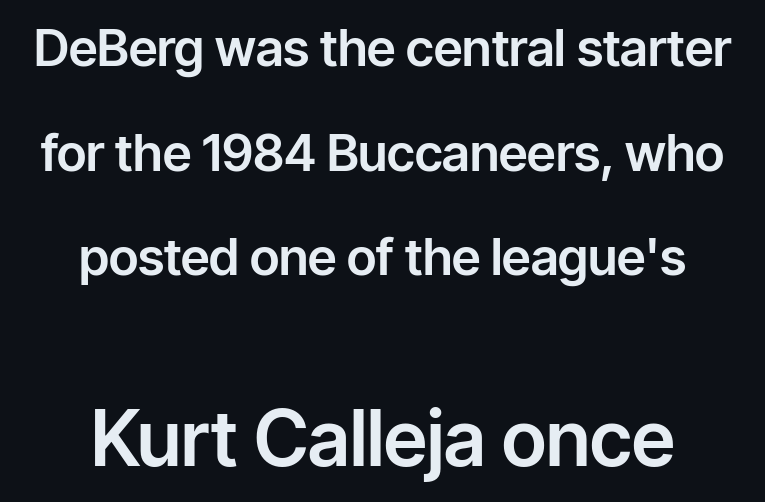
Q: Is the text italic (slanted)? A: No, it is upright.
Q: Is the typeface a serif or a sans-serif typeface? A: Sans-serif.
Q: Is the text underlined? A: No.
Q: How is the paragraph aligned? A: Centered.
Q: Is the spacing between letters normal or unusually wide? A: Normal.
Q: Is the spacing between lines tight, normal or loose? A: Loose.
Q: Which block of text is set in a larger size, the first (top) or the second (bottom)? A: The second (bottom) one.
Q: Width (condensed, normal, or wide)? A: Normal.
Q: Stroke contrast? A: Low.
Q: x-height? A: Medium.
Q: Monospaced? A: No.
